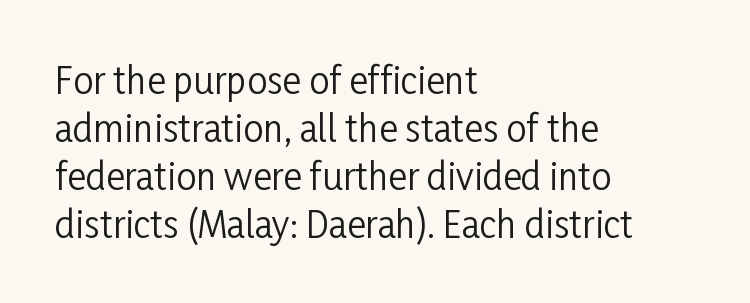
{"serif": "no", "italic": "no", "bold": "no", "weight": "regular", "width": "condensed", "stroke_contrast": "low", "x_height": "medium", "monospaced": "no", "underline": "no", "align": "left", "line_spacing": "normal", "line_spacing_ratio": 1.33, "letter_spacing": "normal", "letter_spacing_em": 0.0, "glyph_px": 36}
